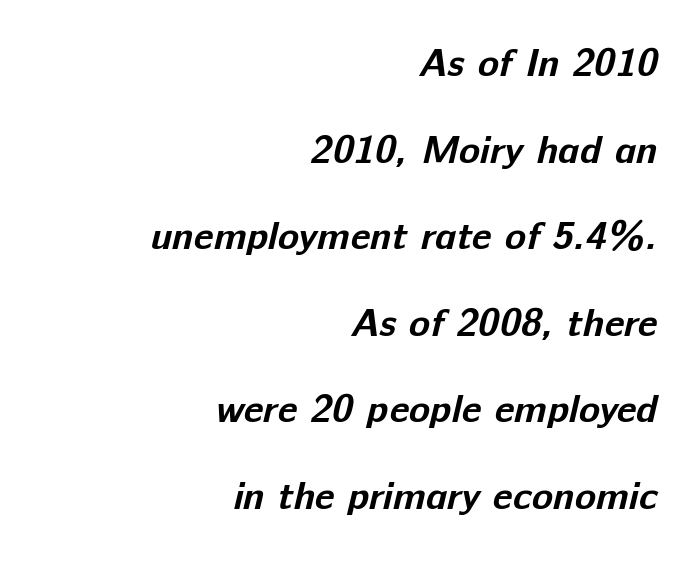
This sample is right-justified, so line beginnings fall wherever the words allow. Type style note: lacks serifs. Words float on clear page, feet unadorned. Regarding leading, the lines here are spaced well apart. Compared with typical body copy, the letter spacing here is the same. Is this a fixed-width face? No — the glyphs have proportional, varying widths.
